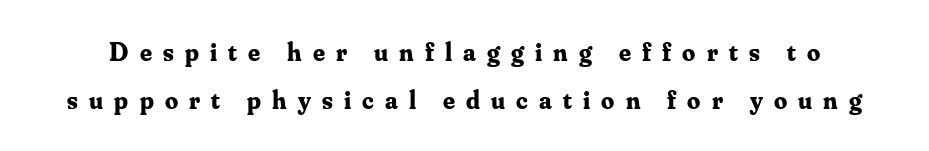
The image shows 26 px bold type, upright; set line spacing 1.84x, unusually wide letter spacing (+0.43 em), not underlined.
